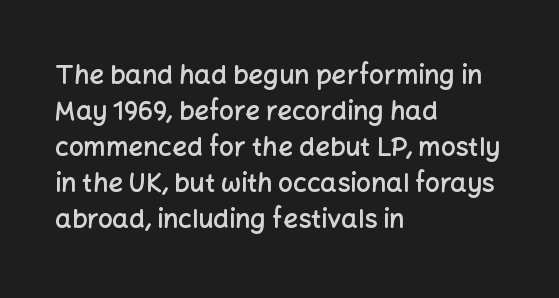
The glyphs have the mass of a demibold cut, below bold. The rendering uses a moderate line-height, typical for paragraphs. Here the glyphs are tracked normally, forming tight word shapes. The rag falls on the right side of this text block.
